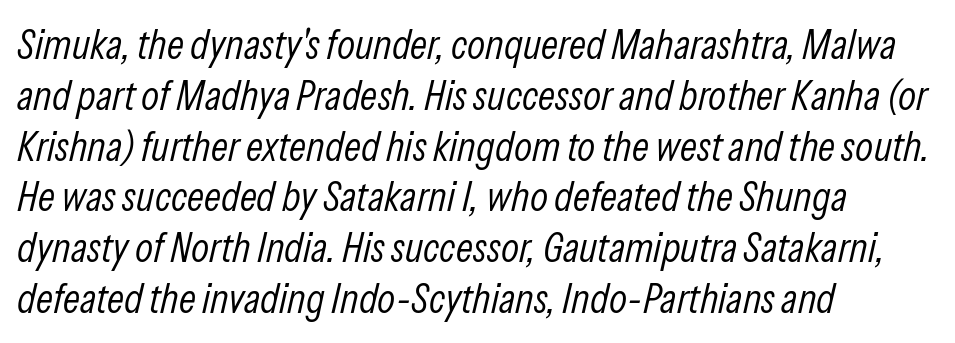
Q: Is the text bold? A: No.
Q: Is the text italic (slanted)? A: Yes, it leans right by about 13 degrees.
Q: Is the text underlined? A: No.
Q: How is the paragraph aligned? A: Left-aligned.
Q: Is the spacing between letters normal or unusually wide? A: Normal.
Q: Width (condensed, normal, or wide)? A: Condensed.
Q: Stroke contrast? A: Low.
Q: x-height? A: Medium.
Q: Monospaced? A: No.
